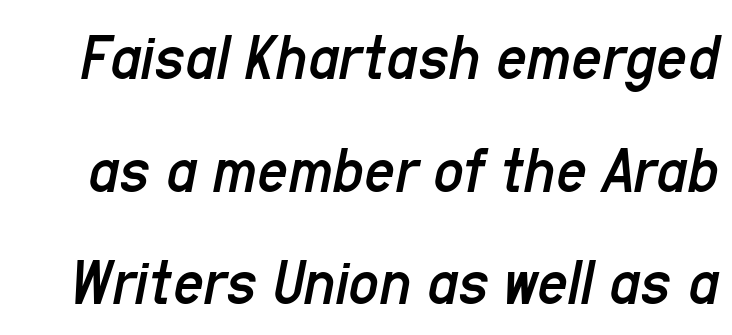
Q: Is the text bold? A: No.
Q: Is the text italic (slanted)? A: Yes, it leans right by about 11 degrees.
Q: Is the text underlined? A: No.
Q: Is the spacing between letters normal or unusually wide? A: Normal.
Q: Is the spacing between lines tight, normal or loose? A: Normal.
Q: Width (condensed, normal, or wide)? A: Condensed.
Q: Stroke contrast? A: Low.
Q: x-height? A: Medium.
Q: Monospaced? A: No.
